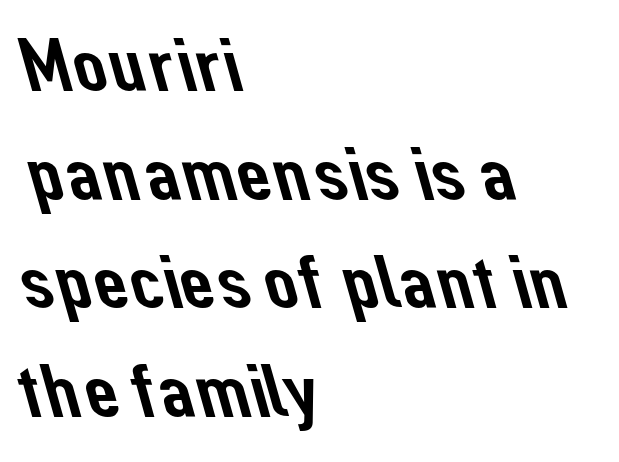
Q: Is the typeface a serif or a sans-serif typeface? A: Sans-serif.
Q: Is the text underlined? A: No.
Q: How is the paragraph aligned? A: Left-aligned.
Q: Is the spacing between letters normal or unusually wide? A: Normal.
Q: Is the spacing between lines tight, normal or loose? A: Normal.
Q: Width (condensed, normal, or wide)? A: Normal.
Q: Stroke contrast? A: Low.
Q: x-height? A: Medium.
Q: Monospaced? A: No.
